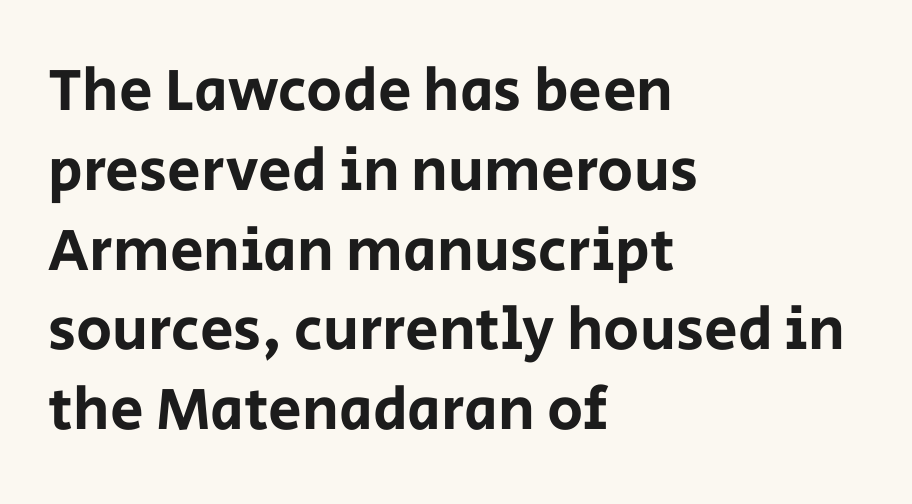
Q: Is the text italic (slanted)? A: No, it is upright.
Q: Is the typeface a serif or a sans-serif typeface? A: Sans-serif.
Q: Is the text underlined? A: No.
Q: How is the paragraph aligned? A: Left-aligned.
Q: Is the spacing between letters normal or unusually wide? A: Normal.
Q: Is the spacing between lines tight, normal or loose? A: Normal.
Q: Width (condensed, normal, or wide)? A: Normal.
Q: Stroke contrast? A: Low.
Q: x-height? A: Large.
Q: Monospaced? A: No.
